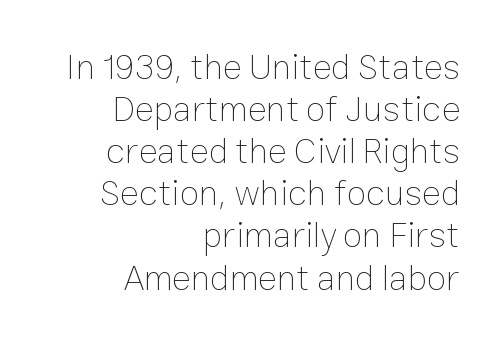
Q: Is the text bold? A: No.
Q: Is the text italic (slanted)? A: No, it is upright.
Q: Is the text underlined? A: No.
Q: How is the paragraph aligned? A: Right-aligned.
Q: Is the spacing between letters normal or unusually wide? A: Normal.
Q: Width (condensed, normal, or wide)? A: Normal.
Q: Stroke contrast? A: Low.
Q: x-height? A: Medium.
Q: Monospaced? A: No.
